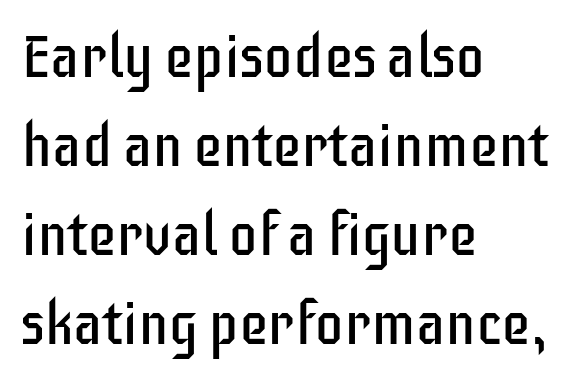
{"serif": "no", "italic": "no", "bold": "no", "weight": "regular", "width": "condensed", "stroke_contrast": "low", "x_height": "large", "monospaced": "no", "underline": "no", "align": "left", "line_spacing": "normal", "line_spacing_ratio": 1.51, "letter_spacing": "normal", "letter_spacing_em": 0.0, "glyph_px": 59}
